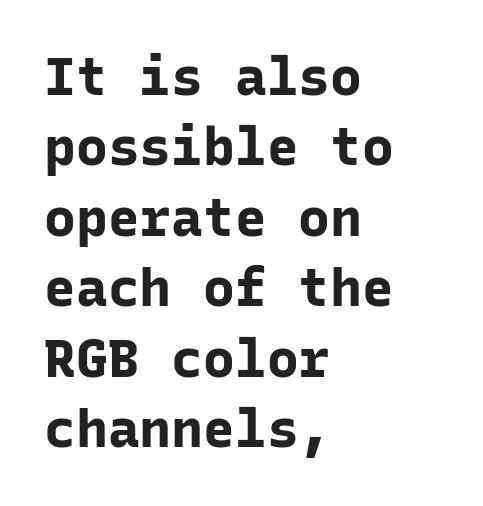
The letters sit at their default tracking, neither squeezed nor spread. The text was rendered using a sans face with plain stroke endings. Students, observe: this is what conventionally led text looks like. A student would call this left alignment; a typographer would say flush left, rag right.
